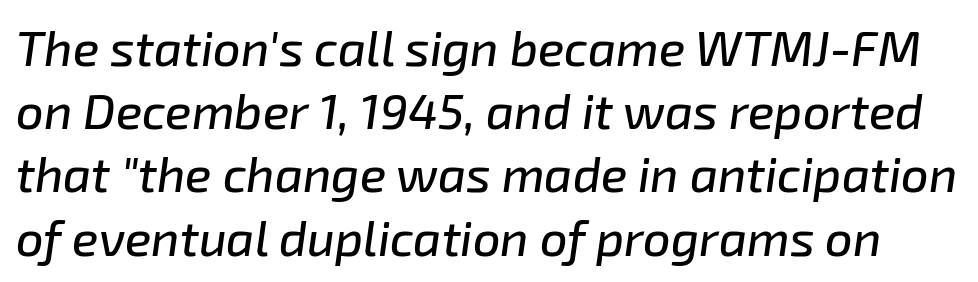
Q: Is the text italic (slanted)? A: Yes, it leans right by about 8 degrees.
Q: Is the text underlined? A: No.
Q: Is the spacing between letters normal or unusually wide? A: Normal.
Q: Is the spacing between lines tight, normal or loose? A: Normal.
Q: Width (condensed, normal, or wide)? A: Normal.
Q: Stroke contrast? A: Low.
Q: x-height? A: Medium.
Q: Monospaced? A: No.
